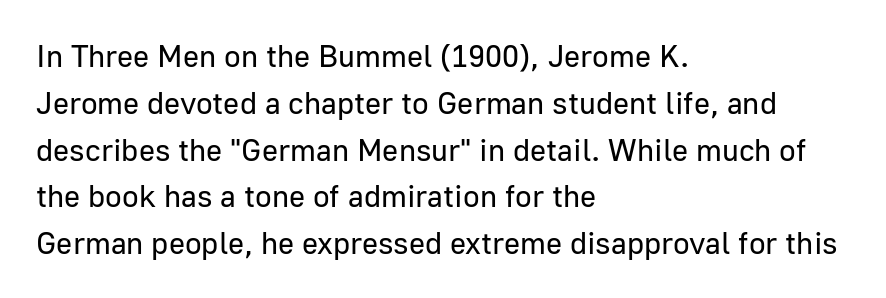
The image shows 31 px regular-weight sans-serif type, upright; set left-aligned, normal line spacing (1.51x), normal letter spacing, not underlined; low stroke contrast and a medium x-height.
